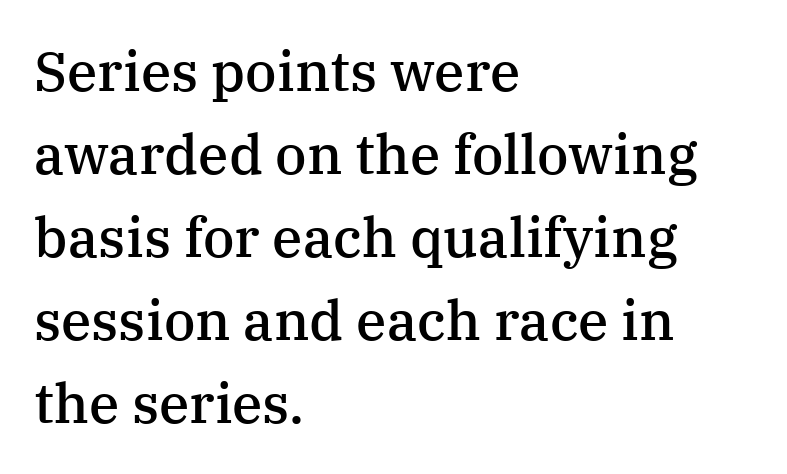
Q: Is the text bold? A: Semi-bold.
Q: Is the text italic (slanted)? A: No, it is upright.
Q: Is the typeface a serif or a sans-serif typeface? A: Serif.
Q: Is the text underlined? A: No.
Q: How is the paragraph aligned? A: Left-aligned.
Q: Is the spacing between letters normal or unusually wide? A: Normal.
Q: Is the spacing between lines tight, normal or loose? A: Normal.
Q: Width (condensed, normal, or wide)? A: Normal.
Q: Stroke contrast? A: Medium.
Q: x-height? A: Medium.
Q: Monospaced? A: No.
